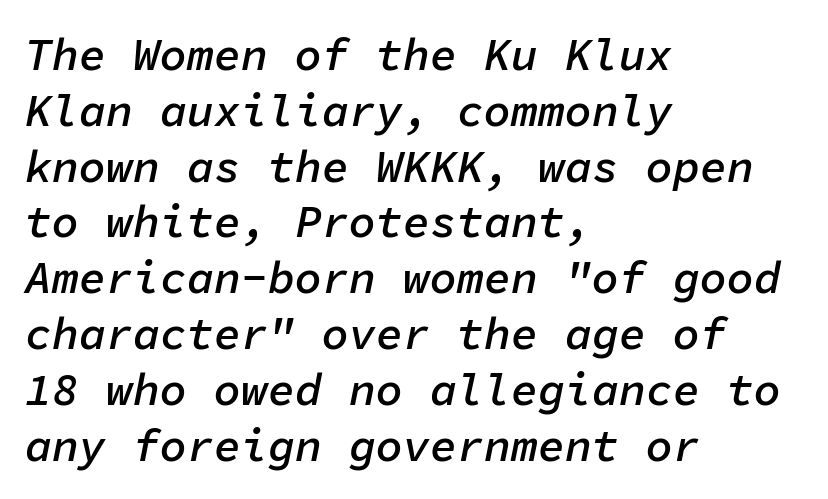
Q: Is the text bold? A: Semi-bold.
Q: Is the text italic (slanted)? A: Yes, it leans right by about 11 degrees.
Q: Is the text underlined? A: No.
Q: How is the paragraph aligned? A: Left-aligned.
Q: Is the spacing between letters normal or unusually wide? A: Normal.
Q: Width (condensed, normal, or wide)? A: Normal.
Q: Stroke contrast? A: Low.
Q: x-height? A: Medium.
Q: Monospaced? A: Yes.
